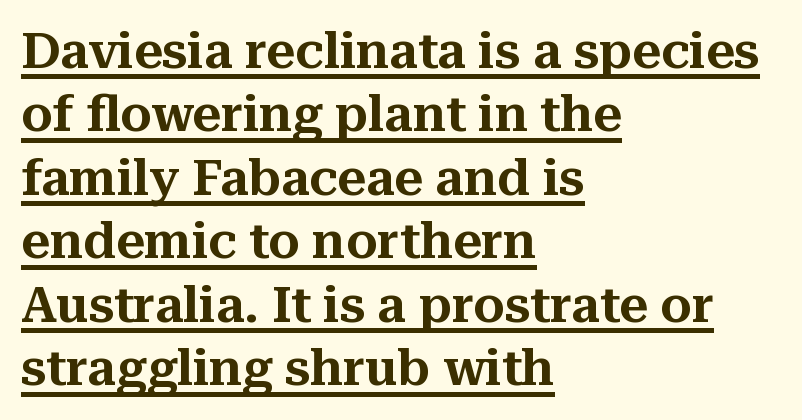
Q: Is the text italic (slanted)? A: No, it is upright.
Q: Is the typeface a serif or a sans-serif typeface? A: Serif.
Q: Is the text underlined? A: Yes.
Q: How is the paragraph aligned? A: Left-aligned.
Q: Is the spacing between letters normal or unusually wide? A: Normal.
Q: Is the spacing between lines tight, normal or loose? A: Normal.
Q: Width (condensed, normal, or wide)? A: Normal.
Q: Stroke contrast? A: Medium.
Q: x-height? A: Medium.
Q: Monospaced? A: No.
